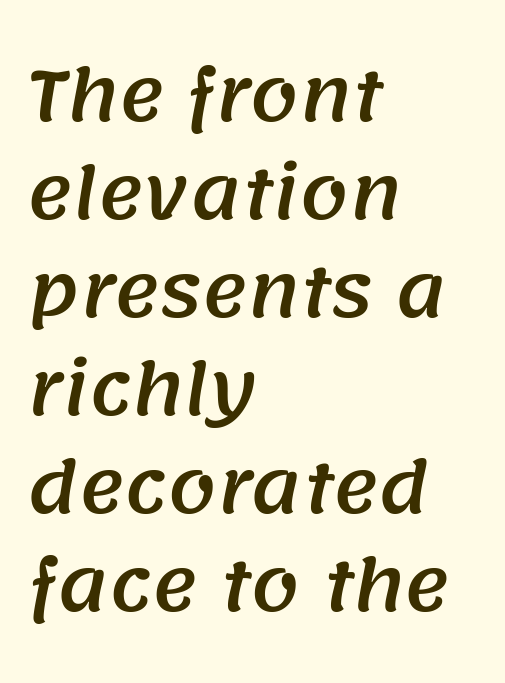
Stroke terminals: plain, sans-serif. Here the glyphs are tracked normally, forming tight word shapes. Check the space under the baseline: it is left empty. If you measured baseline to baseline, you'd find a middling distance.
